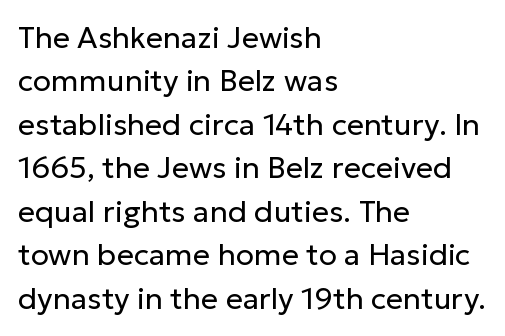
{"serif": "no", "italic": "no", "bold": "no", "weight": "regular", "width": "normal", "stroke_contrast": "low", "x_height": "medium", "monospaced": "no", "underline": "no", "align": "left", "line_spacing": "normal", "line_spacing_ratio": 1.45, "letter_spacing": "normal", "letter_spacing_em": 0.0, "glyph_px": 30}
